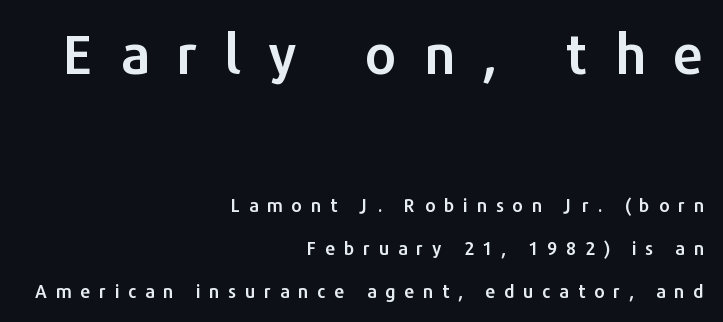
The initial chunk of copy outweighs the following chunk in type size. Baseline-to-baseline distance is far greater than the letter height. This sample uses a sans-serif face. In CSS terms this would be text-align: right. Inter-character spacing is expanded well beyond the font's built-in metrics.
